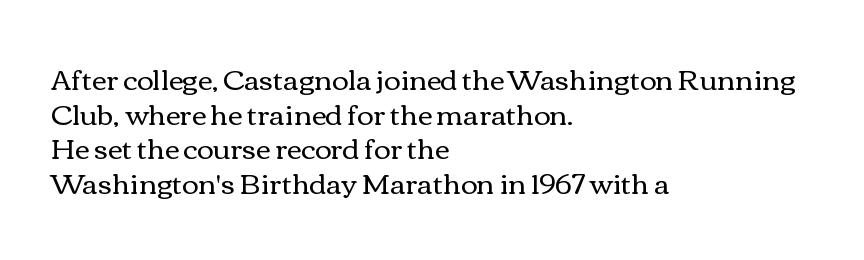
Q: Is the text bold? A: No.
Q: Is the text italic (slanted)? A: No, it is upright.
Q: Is the text underlined? A: No.
Q: How is the paragraph aligned? A: Left-aligned.
Q: Is the spacing between letters normal or unusually wide? A: Normal.
Q: Width (condensed, normal, or wide)? A: Wide.
Q: Stroke contrast? A: Medium.
Q: x-height? A: Medium.
Q: Monospaced? A: No.
